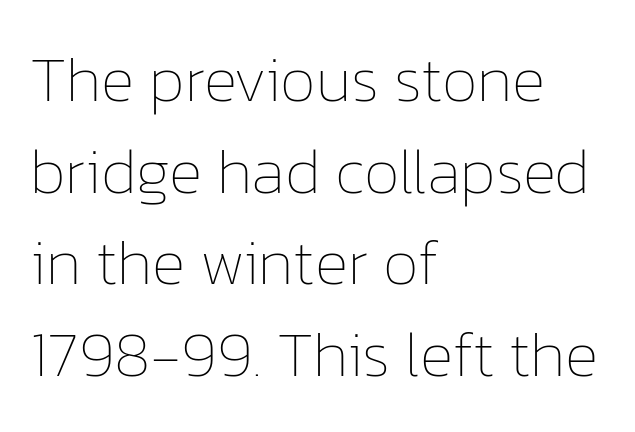
Q: Is the text bold? A: No.
Q: Is the text italic (slanted)? A: No, it is upright.
Q: Is the text underlined? A: No.
Q: How is the paragraph aligned? A: Left-aligned.
Q: Is the spacing between letters normal or unusually wide? A: Normal.
Q: Is the spacing between lines tight, normal or loose? A: Normal.
Q: Width (condensed, normal, or wide)? A: Normal.
Q: Stroke contrast? A: Low.
Q: x-height? A: Medium.
Q: Monospaced? A: No.
